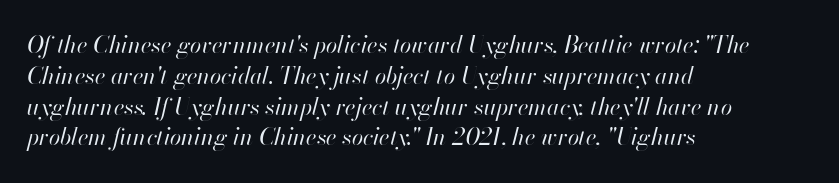
{"italic": "yes", "lean": "right", "slant_degrees": 13, "bold": "no", "underline": "no", "align": "left", "line_spacing": "normal", "line_spacing_ratio": 1.34, "letter_spacing": "normal", "letter_spacing_em": 0.0, "glyph_px": 23}
